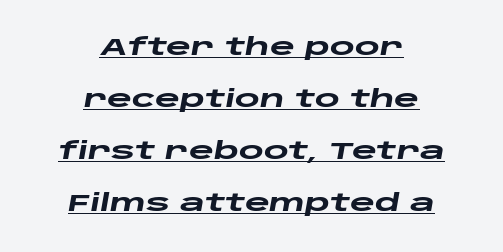
Q: Is the text bold? A: Yes.
Q: Is the text italic (slanted)? A: Yes, it leans right by about 10 degrees.
Q: Is the text underlined? A: Yes.
Q: How is the paragraph aligned? A: Centered.
Q: Is the spacing between letters normal or unusually wide? A: Normal.
Q: Is the spacing between lines tight, normal or loose? A: Loose.
